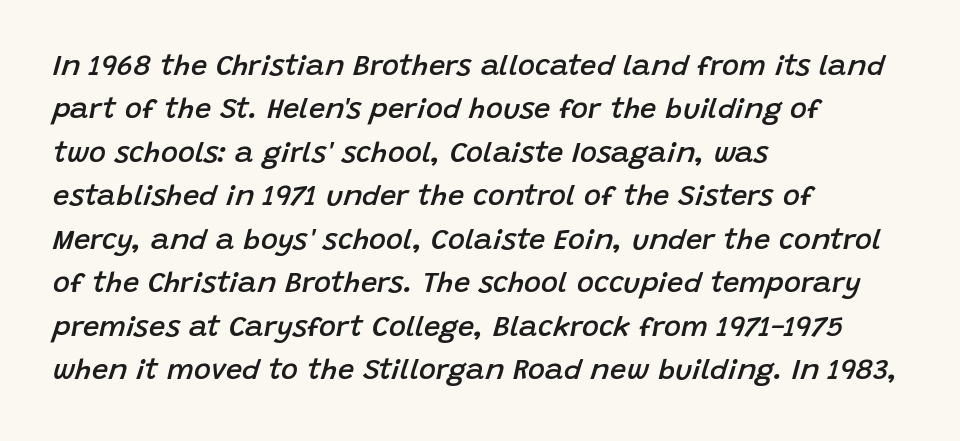
The image shows 29 px semibold type, italic (leaning right); set left-aligned, normal line spacing (1.5x), normal letter spacing, not underlined; low stroke contrast and a large x-height.
